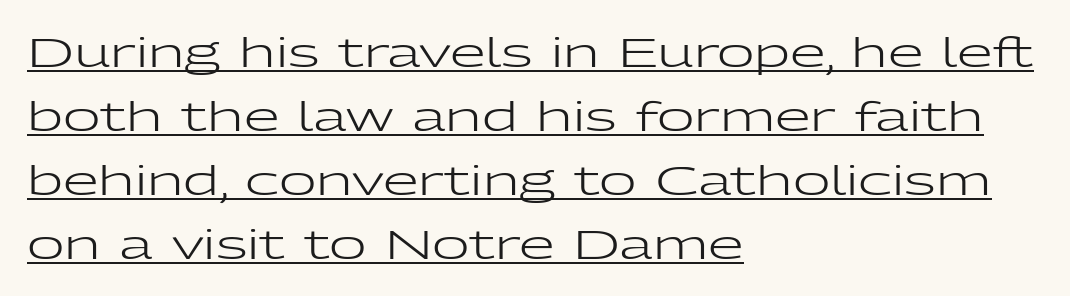
{"serif": "no", "italic": "no", "bold": "no", "weight": "regular", "width": "wide", "stroke_contrast": "low", "x_height": "medium", "monospaced": "no", "underline": "yes", "align": "left", "line_spacing": "normal", "line_spacing_ratio": 1.56, "letter_spacing": "normal", "letter_spacing_em": 0.0, "glyph_px": 41}
